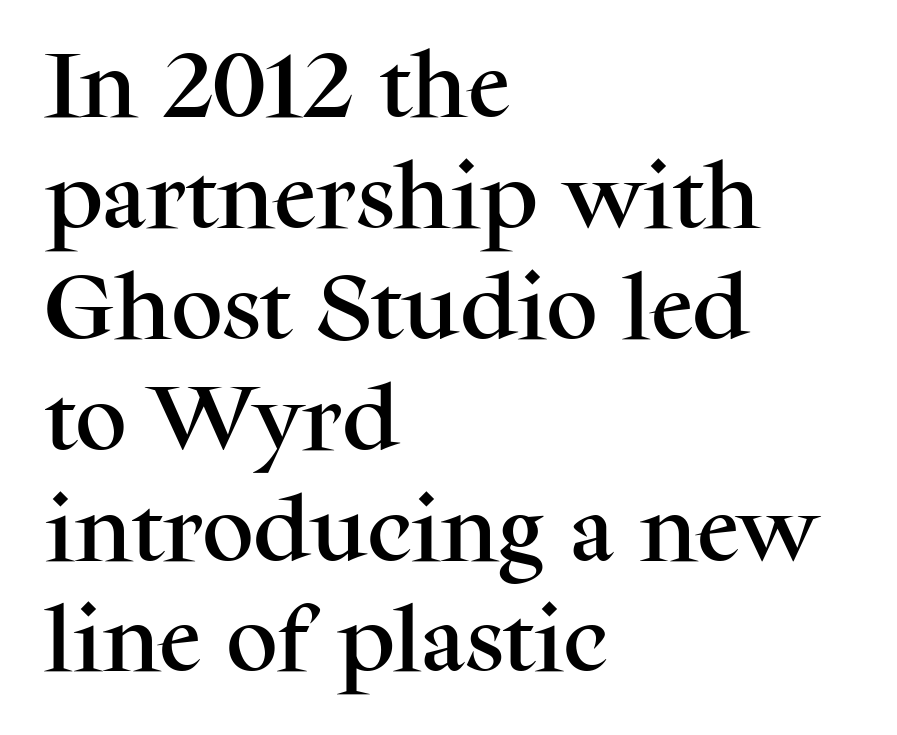
Q: Is the text italic (slanted)? A: No, it is upright.
Q: Is the typeface a serif or a sans-serif typeface? A: Serif.
Q: Is the text underlined? A: No.
Q: How is the paragraph aligned? A: Left-aligned.
Q: Is the spacing between letters normal or unusually wide? A: Normal.
Q: Is the spacing between lines tight, normal or loose? A: Normal.
Q: Width (condensed, normal, or wide)? A: Normal.
Q: Stroke contrast? A: Medium.
Q: x-height? A: Medium.
Q: Monospaced? A: No.
